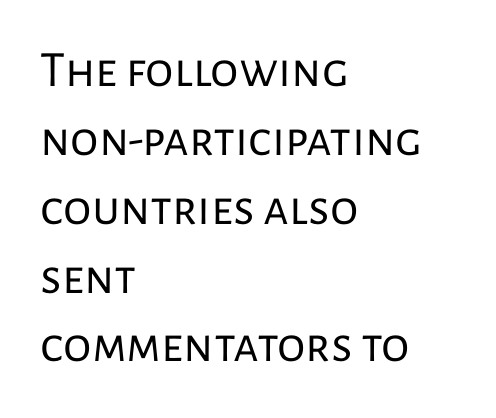
{"serif": "no", "italic": "no", "bold": "no", "weight": "regular", "width": "normal", "stroke_contrast": "low", "x_height": "medium", "monospaced": "no", "underline": "no", "align": "left", "line_spacing": "normal", "line_spacing_ratio": 1.35, "letter_spacing": "normal", "letter_spacing_em": 0.0, "glyph_px": 51}
